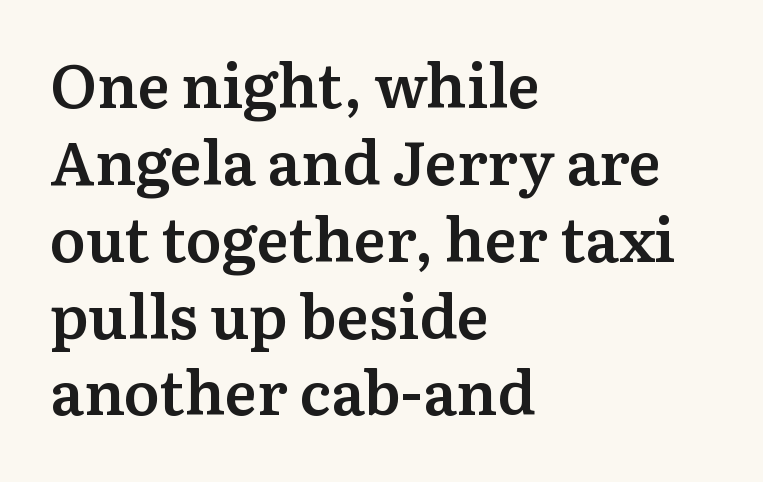
{"serif": "yes", "italic": "no", "bold": "semi", "weight": "semibold", "width": "normal", "stroke_contrast": "medium", "x_height": "medium", "monospaced": "no", "underline": "no", "align": "left", "line_spacing": "normal", "line_spacing_ratio": 1.26, "letter_spacing": "normal", "letter_spacing_em": 0.0, "glyph_px": 61}
